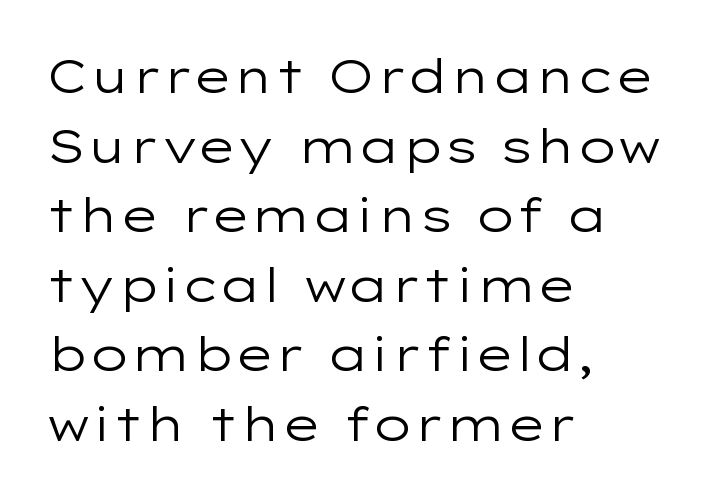
Q: Is the text bold? A: No.
Q: Is the text italic (slanted)? A: No, it is upright.
Q: Is the typeface a serif or a sans-serif typeface? A: Sans-serif.
Q: Is the text underlined? A: No.
Q: How is the paragraph aligned? A: Left-aligned.
Q: Is the spacing between letters normal or unusually wide? A: Normal.
Q: Is the spacing between lines tight, normal or loose? A: Normal.
Q: Width (condensed, normal, or wide)? A: Wide.
Q: Stroke contrast? A: Low.
Q: x-height? A: Medium.
Q: Monospaced? A: No.
